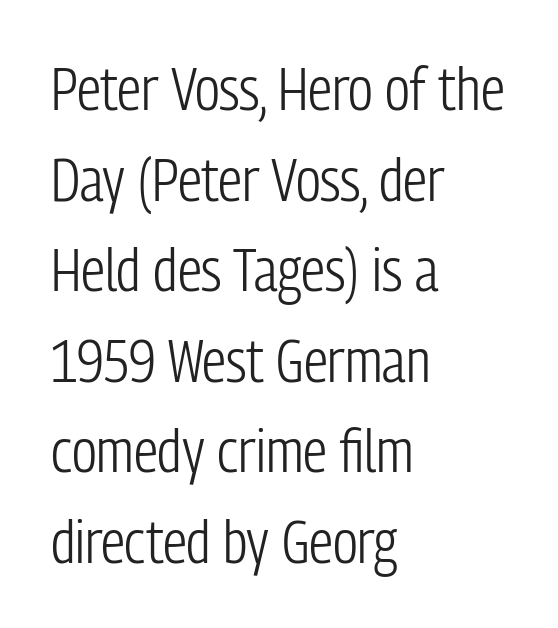
Q: Is the text bold? A: No.
Q: Is the text italic (slanted)? A: No, it is upright.
Q: Is the typeface a serif or a sans-serif typeface? A: Sans-serif.
Q: Is the text underlined? A: No.
Q: How is the paragraph aligned? A: Left-aligned.
Q: Is the spacing between letters normal or unusually wide? A: Normal.
Q: Is the spacing between lines tight, normal or loose? A: Normal.
Q: Width (condensed, normal, or wide)? A: Condensed.
Q: Stroke contrast? A: Low.
Q: x-height? A: Medium.
Q: Monospaced? A: No.
